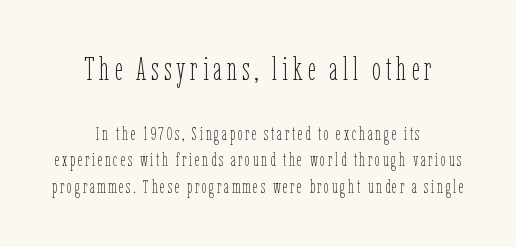
Q: Is the text bold? A: No.
Q: Is the text italic (slanted)? A: No, it is upright.
Q: Is the text underlined? A: No.
Q: How is the paragraph aligned? A: Centered.
Q: Is the spacing between lines tight, normal or loose? A: Normal.
Q: Which block of text is set in a larger size, the first (top) or the second (bottom)? A: The first (top) one.
Q: Width (condensed, normal, or wide)? A: Condensed.
Q: Stroke contrast? A: Low.
Q: x-height? A: Medium.
Q: Monospaced? A: No.
